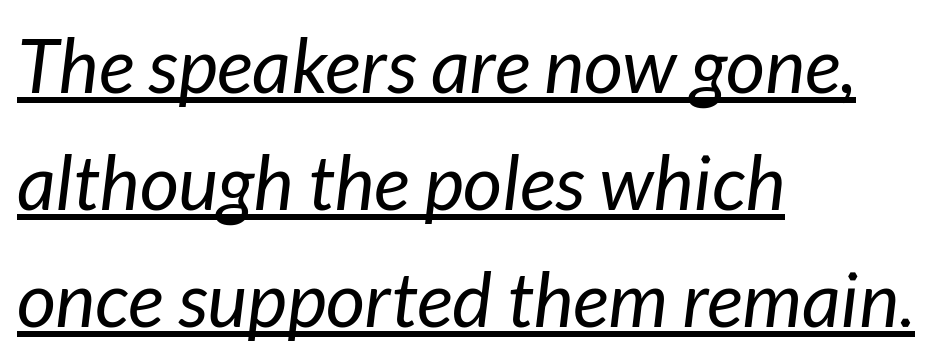
Q: Is the text bold? A: No.
Q: Is the text italic (slanted)? A: Yes, it leans right by about 7 degrees.
Q: Is the text underlined? A: Yes.
Q: How is the paragraph aligned? A: Left-aligned.
Q: Is the spacing between letters normal or unusually wide? A: Normal.
Q: Is the spacing between lines tight, normal or loose? A: Normal.
Q: Width (condensed, normal, or wide)? A: Normal.
Q: Stroke contrast? A: Low.
Q: x-height? A: Medium.
Q: Monospaced? A: No.
